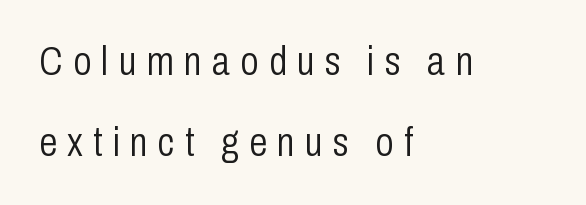
{"serif": "no", "italic": "no", "bold": "no", "weight": "light", "width": "condensed", "stroke_contrast": "low", "x_height": "medium", "monospaced": "no", "underline": "no", "align": "left", "line_spacing": "loose", "line_spacing_ratio": 1.98, "letter_spacing": "wide", "letter_spacing_em": 0.25, "glyph_px": 41}
